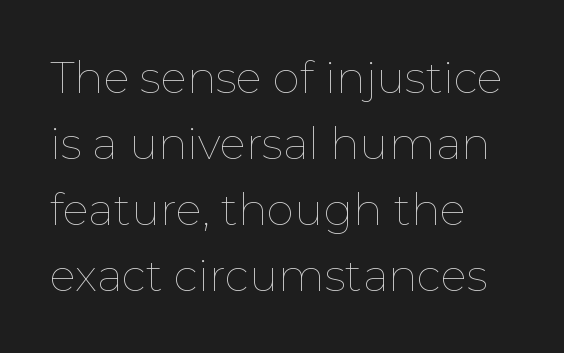
{"italic": "no", "bold": "no", "weight": "thin", "width": "normal", "stroke_contrast": "low", "x_height": "medium", "monospaced": "no", "underline": "no", "align": "left", "line_spacing": "normal", "line_spacing_ratio": 1.5, "letter_spacing": "normal", "letter_spacing_em": 0.0, "glyph_px": 44}
